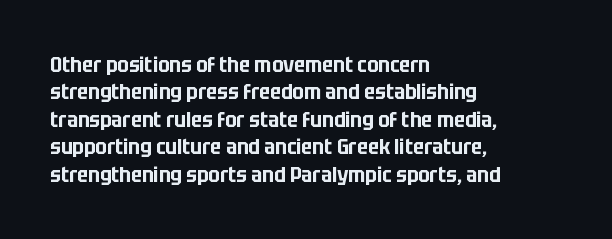
Letter spacing: default. Words float on clear page, feet unadorned. Every stem runs plumb, perpendicular to the baseline. Is there much room between lines? A standard amount, neither cramped nor airy. Reading down the block, your eye returns to a fixed left position each line.
